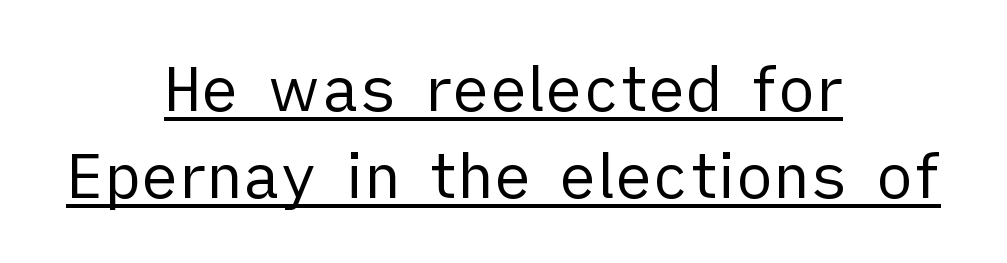
{"serif": "no", "italic": "no", "bold": "no", "weight": "regular", "width": "normal", "stroke_contrast": "low", "x_height": "medium", "monospaced": "no", "underline": "yes", "align": "center", "line_spacing": "normal", "line_spacing_ratio": 1.4, "letter_spacing": "normal", "letter_spacing_em": 0.0, "glyph_px": 62}
